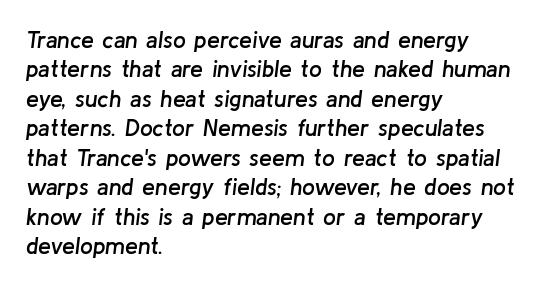
Q: Is the text bold? A: Semi-bold.
Q: Is the text italic (slanted)? A: Yes, it leans right by about 8 degrees.
Q: Is the text underlined? A: No.
Q: How is the paragraph aligned? A: Left-aligned.
Q: Is the spacing between letters normal or unusually wide? A: Normal.
Q: Is the spacing between lines tight, normal or loose? A: Normal.
